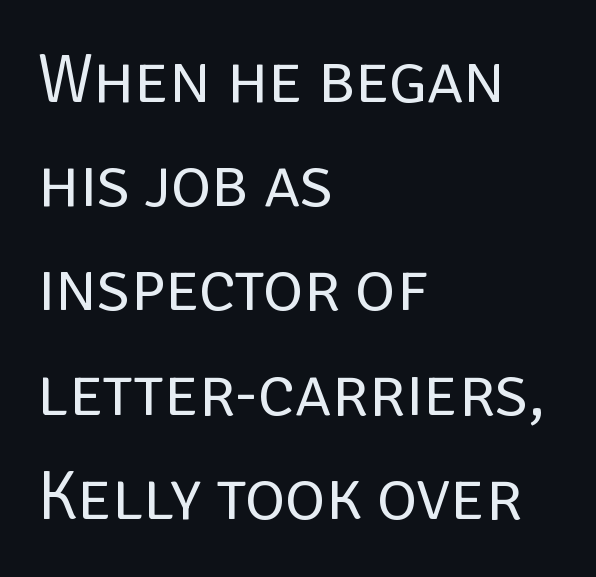
The image shows 69 px regular-weight sans-serif type, upright; set left-aligned, normal line spacing (1.51x), normal letter spacing, not underlined; low stroke contrast and a large x-height.
